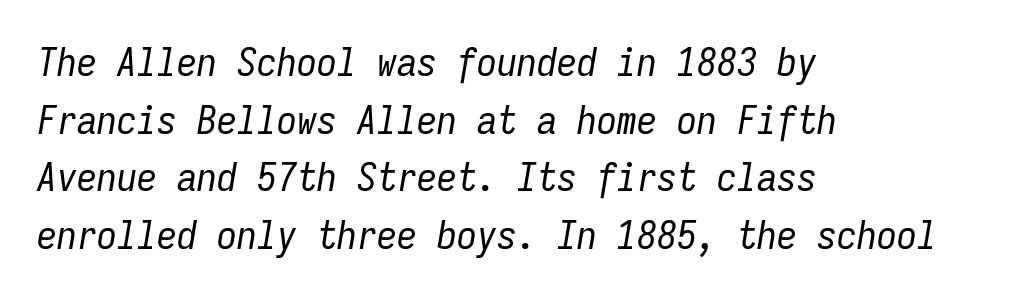
{"italic": "yes", "lean": "right", "slant_degrees": 9, "bold": "no", "weight": "regular", "width": "condensed", "stroke_contrast": "low", "x_height": "medium", "monospaced": "yes", "underline": "no", "align": "left", "line_spacing": "normal", "line_spacing_ratio": 1.44, "letter_spacing": "normal", "letter_spacing_em": 0.0, "glyph_px": 40}
